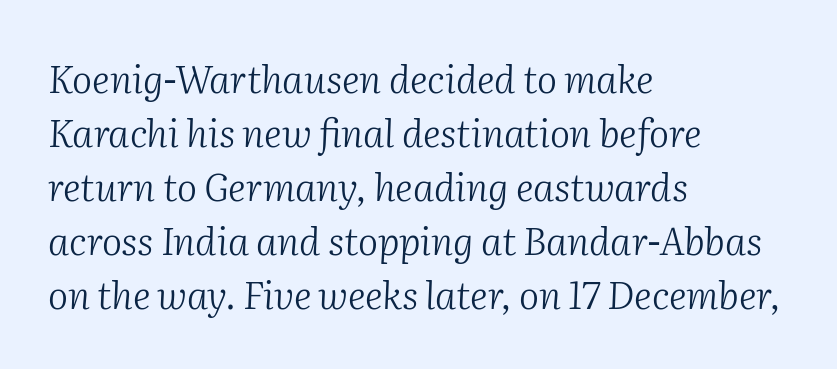
Q: Is the text bold? A: No.
Q: Is the text italic (slanted)? A: Yes, it leans right by about 2 degrees.
Q: Is the typeface a serif or a sans-serif typeface? A: Serif.
Q: Is the text underlined? A: No.
Q: How is the paragraph aligned? A: Left-aligned.
Q: Is the spacing between letters normal or unusually wide? A: Normal.
Q: Is the spacing between lines tight, normal or loose? A: Normal.
Q: Width (condensed, normal, or wide)? A: Normal.
Q: Stroke contrast? A: Medium.
Q: x-height? A: Medium.
Q: Monospaced? A: No.
